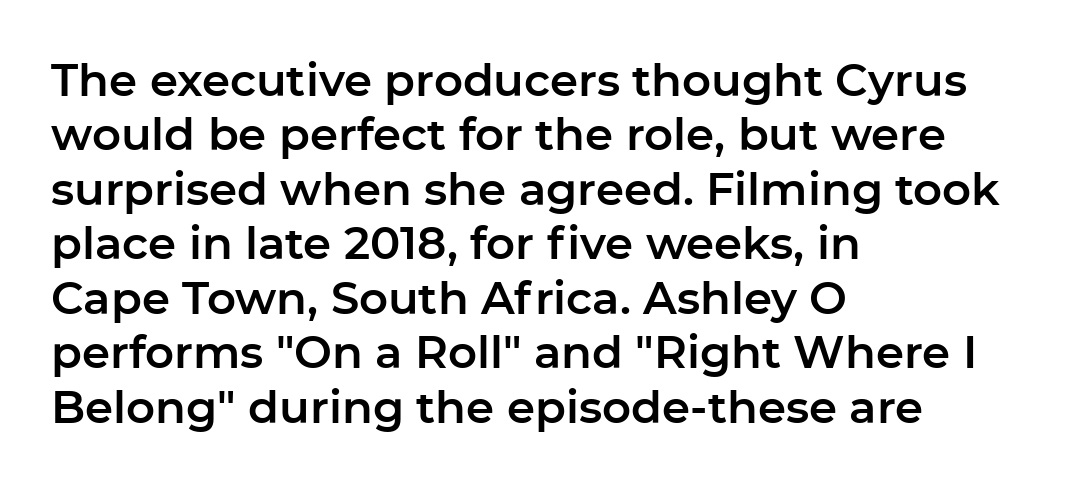
{"serif": "no", "italic": "no", "width": "normal", "stroke_contrast": "low", "x_height": "medium", "monospaced": "no", "underline": "no", "align": "left", "line_spacing_ratio": 1.21, "letter_spacing": "normal", "letter_spacing_em": 0.0, "glyph_px": 45}
